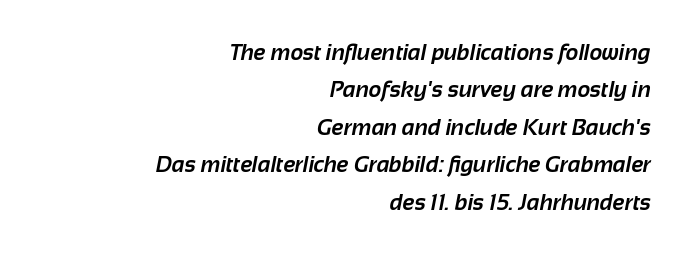
The image shows 22 px bold type; set right-aligned, normal line spacing (1.7x), normal letter spacing, not underlined.
